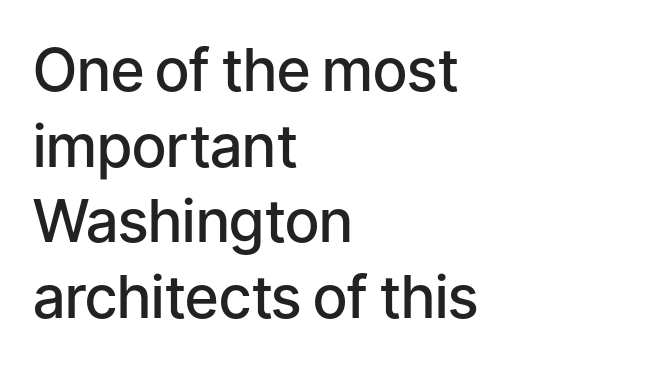
{"serif": "no", "italic": "no", "bold": "semi", "weight": "semibold", "width": "normal", "stroke_contrast": "low", "x_height": "medium", "monospaced": "no", "underline": "no", "align": "left", "line_spacing": "normal", "line_spacing_ratio": 1.28, "letter_spacing": "normal", "letter_spacing_em": 0.0, "glyph_px": 59}
